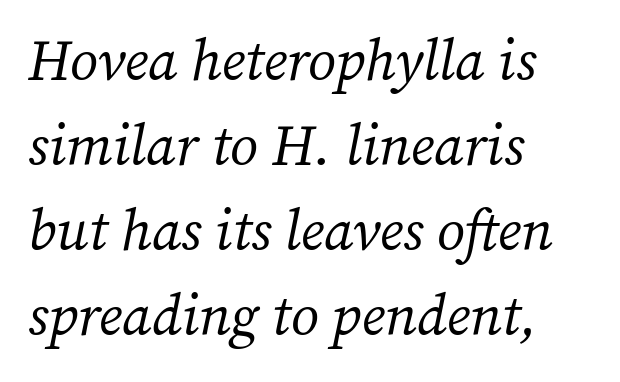
Notice how descenders clear the ascenders below comfortably — that's standard leading. Weight: in the light-to-regular range. Italic? Definitely — the glyphs are oblique. Each word holds together tightly as a unit, with standard inter-letter gaps.
